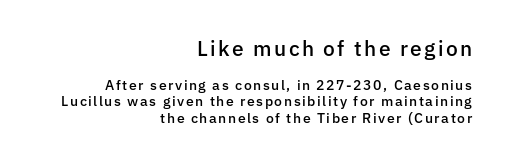
Q: Is the text bold? A: Semi-bold.
Q: Is the text italic (slanted)? A: No, it is upright.
Q: Is the text underlined? A: No.
Q: How is the paragraph aligned? A: Right-aligned.
Q: Which block of text is set in a larger size, the first (top) or the second (bottom)? A: The first (top) one.
